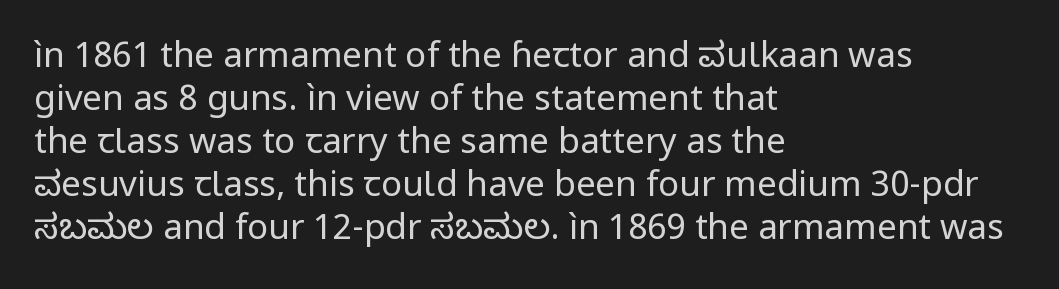
{"serif": "no", "italic": "no", "bold": "no", "weight": "regular", "width": "normal", "stroke_contrast": "low", "x_height": "medium", "monospaced": "no", "underline": "no", "align": "left", "line_spacing_ratio": 1.23, "letter_spacing": "normal", "letter_spacing_em": 0.0, "glyph_px": 35}
